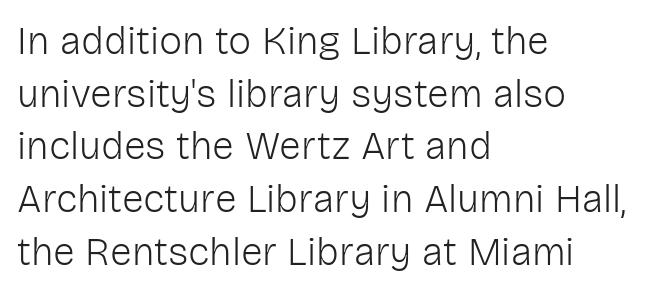
Descenders are the only things crossing below the line. Caption: standard tracking, unaltered. Examine the stroke ends and you'll find no serifs. Honestly, the row spacing looks completely unremarkable.
